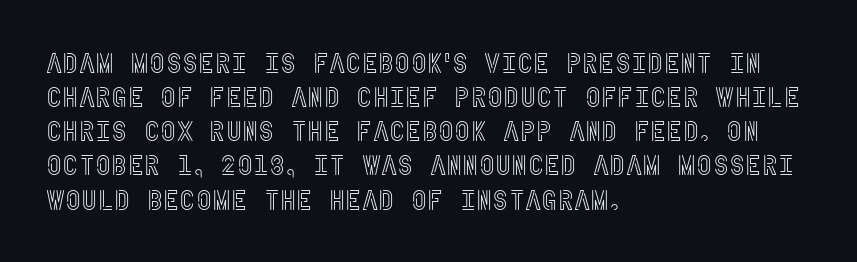
The image shows 28 px condensed type, upright; set left-aligned, line spacing 1.22x, normal letter spacing, not underlined; a large x-height.
